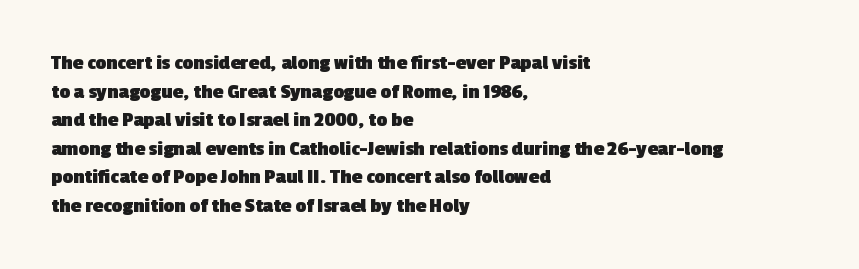
Words float on clear page, feet unadorned. Typesetter's note: full bold, strokes at maximum text heaviness. In terms of letterspacing, this is plain default setting. Every row of glyphs begins at an identical x-position on the left.
